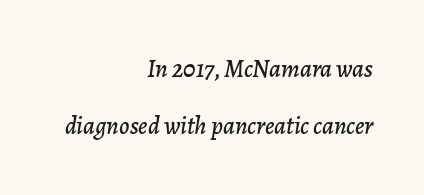
Q: Is the text italic (slanted)? A: Yes, it leans right by about 7 degrees.
Q: Is the text underlined? A: No.
Q: How is the paragraph aligned? A: Right-aligned.
Q: Is the spacing between letters normal or unusually wide? A: Normal.
Q: Is the spacing between lines tight, normal or loose? A: Loose.
